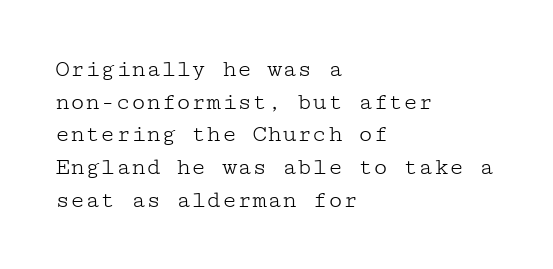
The image shows 25 px text type, upright; set left-aligned, normal line spacing (1.31x), normal letter spacing, not underlined.
